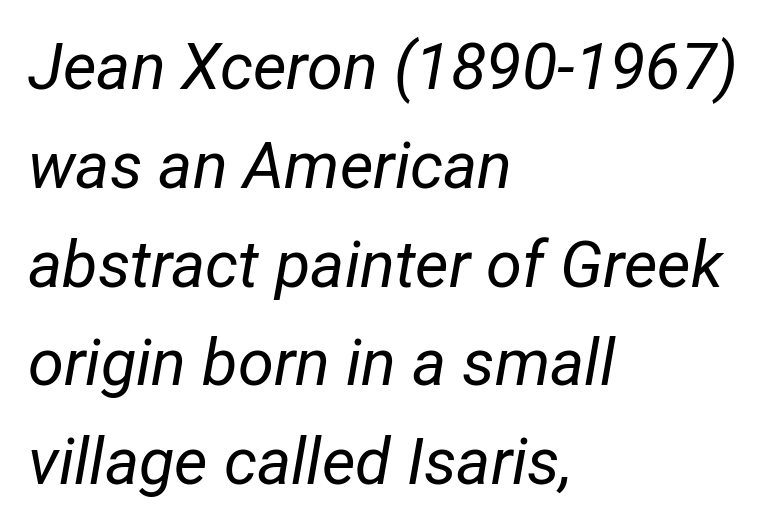
Q: Is the text bold? A: No.
Q: Is the text italic (slanted)? A: Yes, it leans right by about 12 degrees.
Q: Is the text underlined? A: No.
Q: How is the paragraph aligned? A: Left-aligned.
Q: Is the spacing between letters normal or unusually wide? A: Normal.
Q: Is the spacing between lines tight, normal or loose? A: Normal.
Q: Width (condensed, normal, or wide)? A: Condensed.
Q: Stroke contrast? A: Low.
Q: x-height? A: Medium.
Q: Monospaced? A: No.
